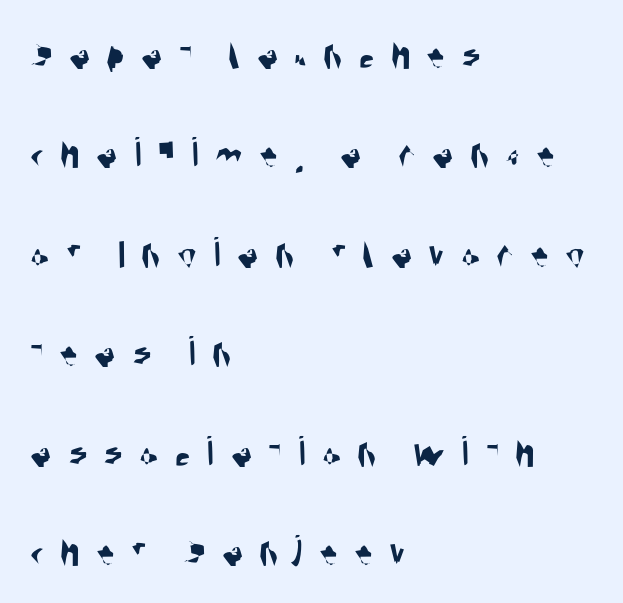
{"serif": "no", "width": "condensed", "stroke_contrast": "medium", "x_height": "large", "monospaced": "no", "underline": "no", "align": "left", "line_spacing": "loose", "line_spacing_ratio": 2.26, "letter_spacing": "wide", "letter_spacing_em": 0.37, "glyph_px": 44}
